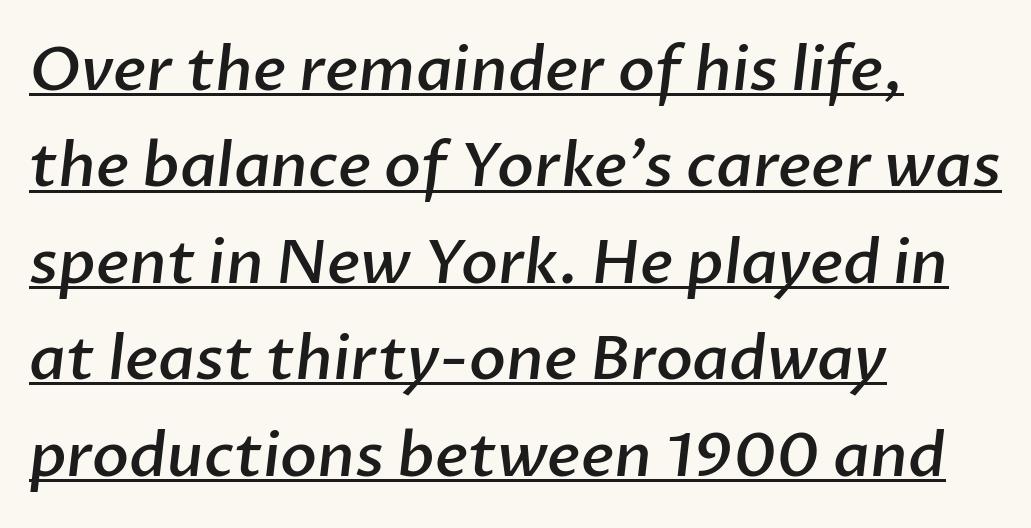
The image shows 61 px semibold sans-serif type; set left-aligned, normal line spacing (1.58x), normal letter spacing, underlined; low stroke contrast and a medium x-height.
